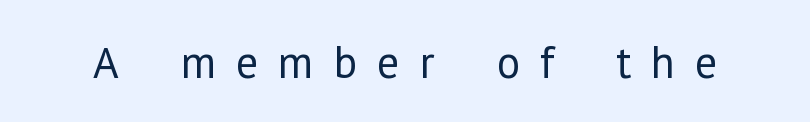
Q: Is the text bold? A: No.
Q: Is the text italic (slanted)? A: No, it is upright.
Q: Is the typeface a serif or a sans-serif typeface? A: Sans-serif.
Q: Is the text underlined? A: No.
Q: Is the spacing between letters normal or unusually wide? A: Unusually wide.
Q: Width (condensed, normal, or wide)? A: Normal.
Q: Stroke contrast? A: Low.
Q: x-height? A: Medium.
Q: Monospaced? A: No.
